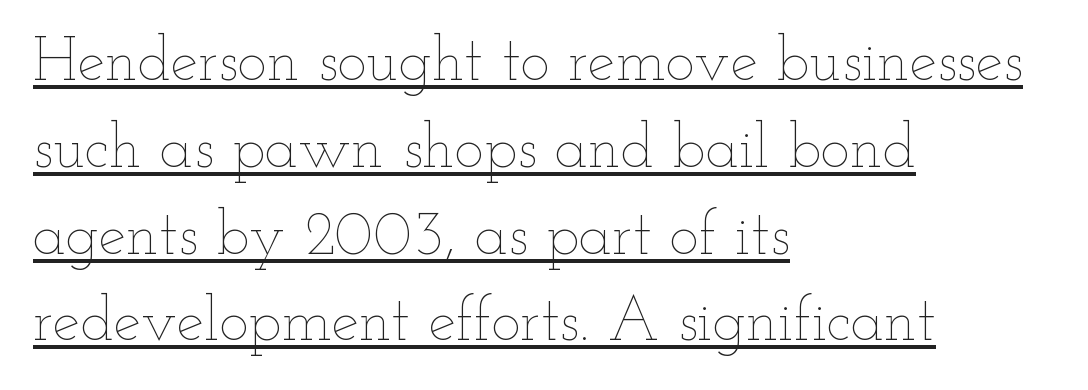
The image shows 62 px thin, wide type, upright; set left-aligned, normal line spacing (1.4x), normal letter spacing, underlined; low stroke contrast and a small x-height.
